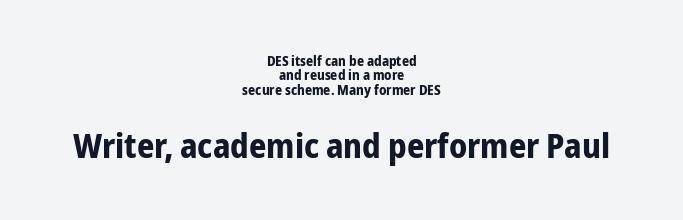
The characters look thick and weighty, a clear bold. Which chunk is bigger? The second one — the bottom block dwarfs the top. Do the letters lean? They stand straight. You could call the tracking neutral — neither tight nor loose.
